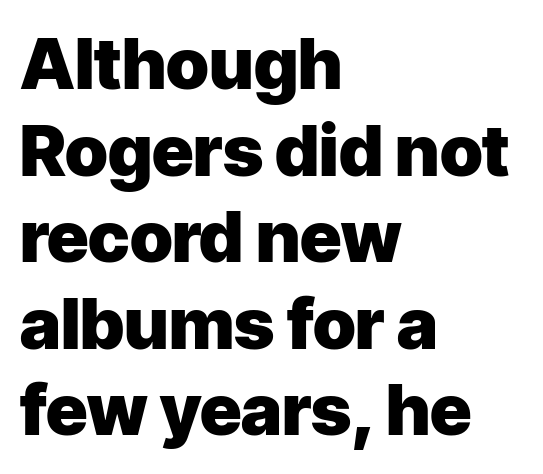
Q: Is the text bold? A: Yes.
Q: Is the text italic (slanted)? A: No, it is upright.
Q: Is the typeface a serif or a sans-serif typeface? A: Sans-serif.
Q: Is the text underlined? A: No.
Q: How is the paragraph aligned? A: Left-aligned.
Q: Is the spacing between letters normal or unusually wide? A: Normal.
Q: Width (condensed, normal, or wide)? A: Normal.
Q: Stroke contrast? A: Low.
Q: x-height? A: Medium.
Q: Monospaced? A: No.
